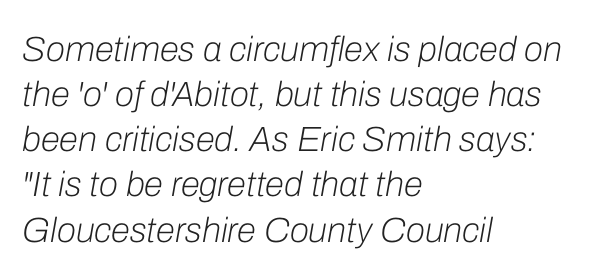
Any mark beneath the type? The region is blank. This rendering uses left alignment, leaving the right contour irregular. Is the type slanted? Yes — the strokes lean at a clear angle. The face looks like a standard text weight, possibly lighter. There is no visible air inserted between adjacent glyphs. Vertical spacing — default.
